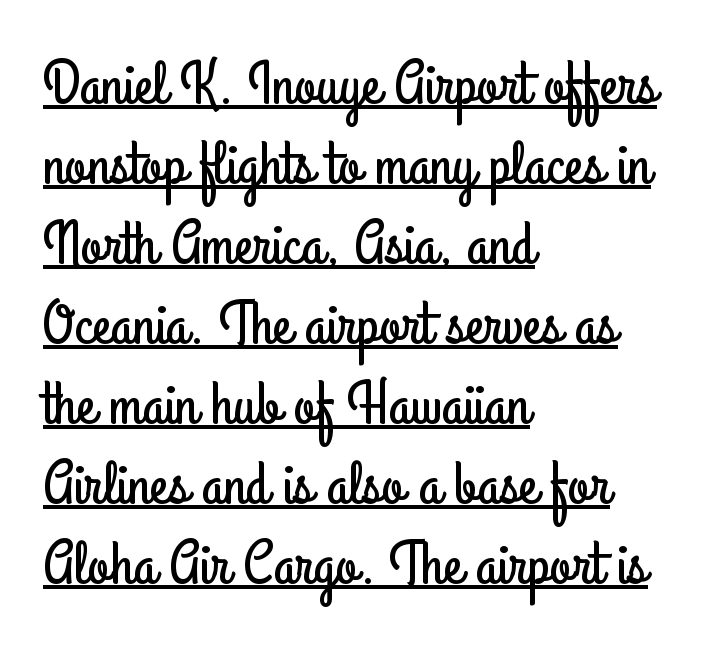
{"serif": "no", "width": "condensed", "stroke_contrast": "low", "x_height": "small", "monospaced": "no", "underline": "yes", "align": "left", "line_spacing": "normal", "line_spacing_ratio": 1.29, "letter_spacing": "normal", "letter_spacing_em": 0.0, "glyph_px": 62}
